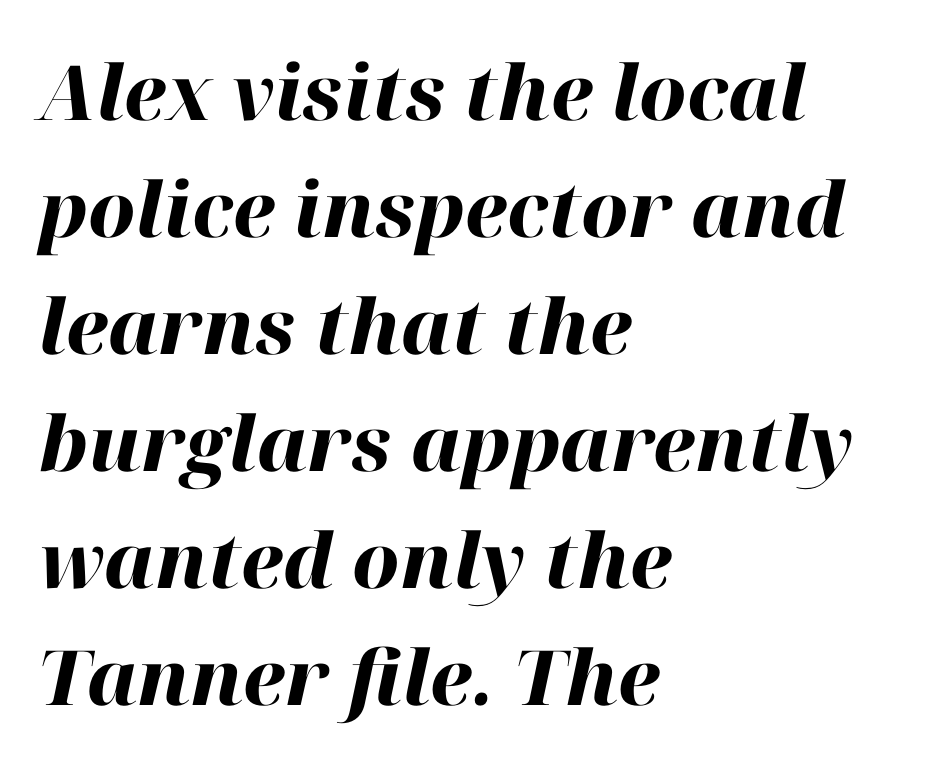
The image shows 76 px heavy type, italic (leaning right); set left-aligned, normal line spacing (1.54x), normal letter spacing, not underlined; high stroke contrast and a medium x-height.
